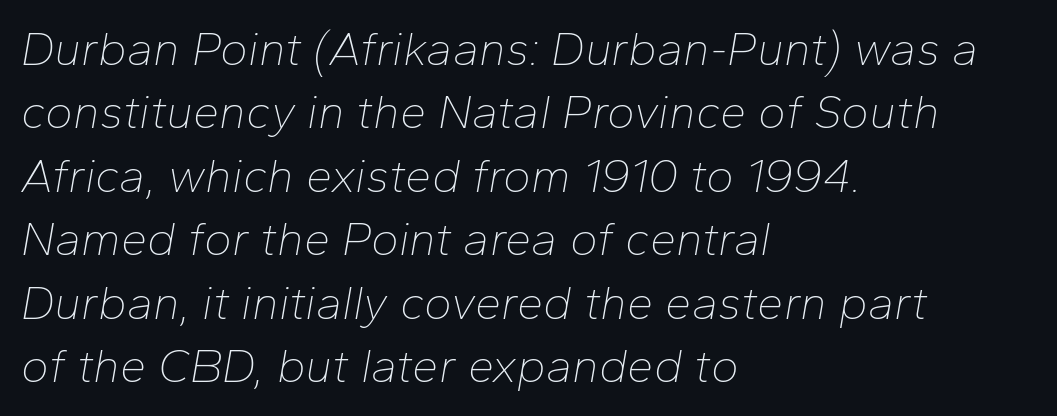
{"italic": "yes", "lean": "right", "slant_degrees": 10, "bold": "no", "weight": "thin", "width": "normal", "stroke_contrast": "low", "x_height": "medium", "monospaced": "no", "underline": "no", "align": "left", "line_spacing": "normal", "line_spacing_ratio": 1.35, "letter_spacing": "normal", "letter_spacing_em": 0.0, "glyph_px": 47}
